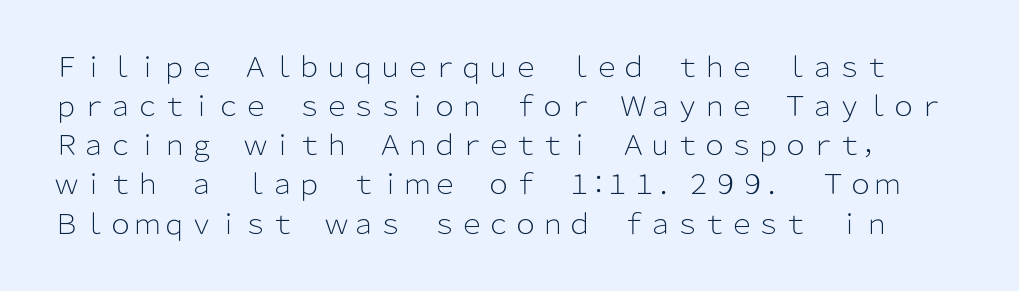
The image shows 27 px text type, upright; set normal line spacing (1.45x), normal letter spacing, not underlined.
